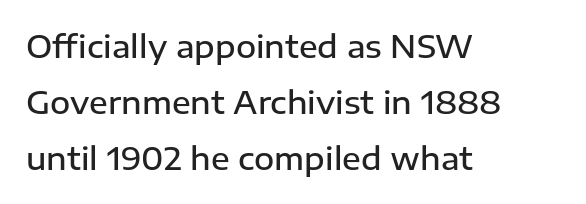
The image shows 31 px semibold sans-serif type, upright; set left-aligned, line spacing 1.81x, normal letter spacing, not underlined; low stroke contrast and a medium x-height.
